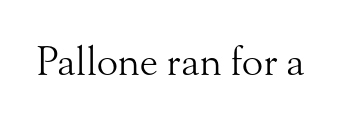
Q: Is the text bold? A: No.
Q: Is the text italic (slanted)? A: No, it is upright.
Q: Is the typeface a serif or a sans-serif typeface? A: Serif.
Q: Is the text underlined? A: No.
Q: Is the spacing between letters normal or unusually wide? A: Normal.
Q: Width (condensed, normal, or wide)? A: Normal.
Q: Stroke contrast? A: Medium.
Q: x-height? A: Small.
Q: Monospaced? A: No.
